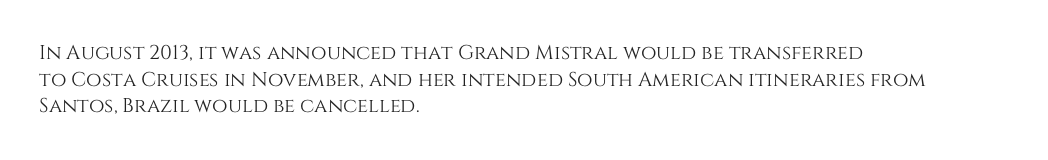
The image shows 20 px text type, upright; set left-aligned, normal line spacing (1.33x), normal letter spacing, not underlined.
